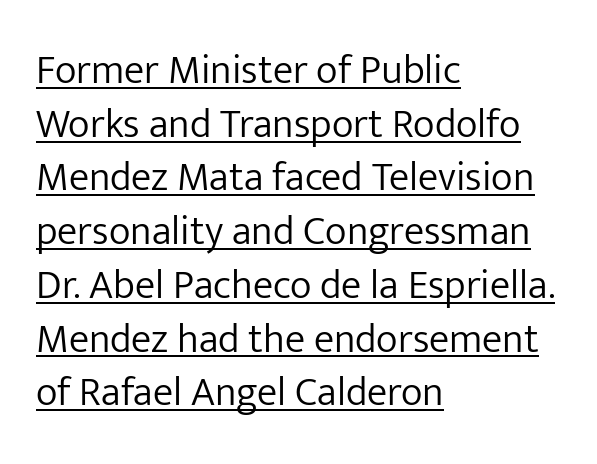
The image shows 41 px light sans-serif type, upright; set left-aligned, normal line spacing (1.31x), normal letter spacing, underlined; low stroke contrast and a medium x-height.
